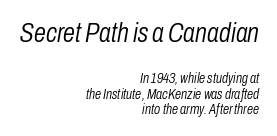
Q: Is the text bold? A: No.
Q: Is the text italic (slanted)? A: Yes, it leans right by about 10 degrees.
Q: Is the text underlined? A: No.
Q: How is the paragraph aligned? A: Right-aligned.
Q: Is the spacing between letters normal or unusually wide? A: Normal.
Q: Is the spacing between lines tight, normal or loose? A: Tight.
Q: Which block of text is set in a larger size, the first (top) or the second (bottom)? A: The first (top) one.
